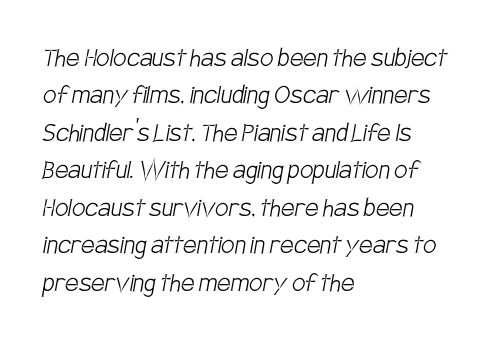
The image shows 30 px light, condensed sans-serif type; set left-aligned, normal line spacing (1.25x), normal letter spacing, not underlined; low stroke contrast and a large x-height.
